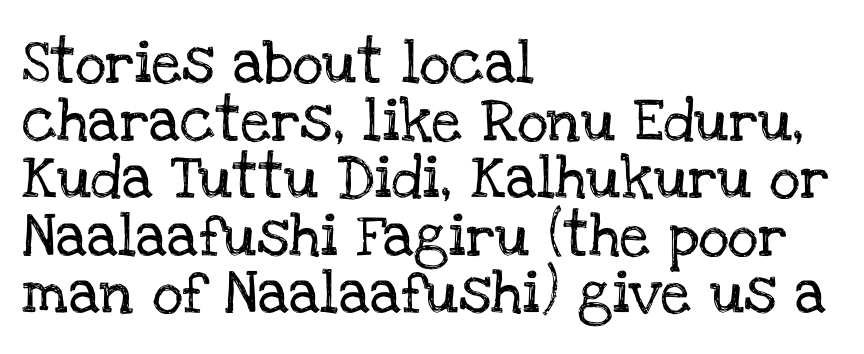
The image shows 43 px serif type, upright; set left-aligned, normal line spacing (1.34x), normal letter spacing, not underlined; low stroke contrast and a large x-height.
